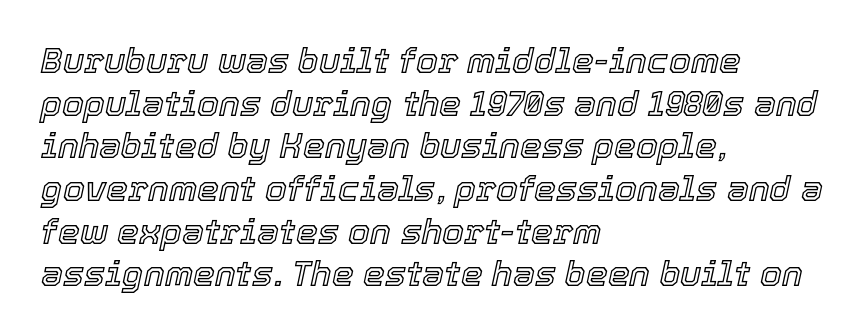
Letter spacing: default. The space beneath each line is pristine and unruled. This sample has the flowing, uneven cadence of proportional lettering. Tall strokes in this sample are angled rather than plumb. These lines are set flush left with a ragged right edge.
